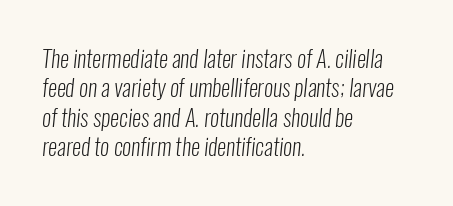
Q: Is the text bold? A: No.
Q: Is the text underlined? A: No.
Q: How is the paragraph aligned? A: Left-aligned.
Q: Is the spacing between letters normal or unusually wide? A: Normal.
Q: Is the spacing between lines tight, normal or loose? A: Normal.
